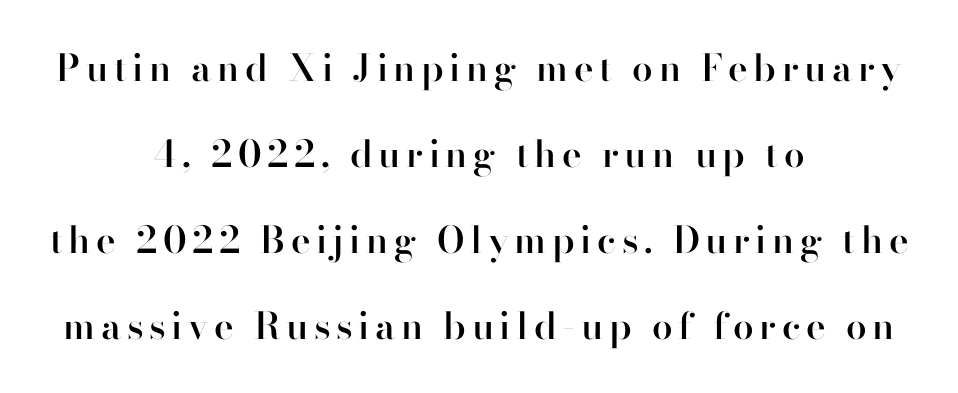
Q: Is the text bold? A: Semi-bold.
Q: Is the text italic (slanted)? A: No, it is upright.
Q: Is the typeface a serif or a sans-serif typeface? A: Sans-serif.
Q: Is the text underlined? A: No.
Q: How is the paragraph aligned? A: Centered.
Q: Is the spacing between lines tight, normal or loose? A: Loose.
Q: Width (condensed, normal, or wide)? A: Normal.
Q: Stroke contrast? A: High.
Q: x-height? A: Small.
Q: Monospaced? A: No.
